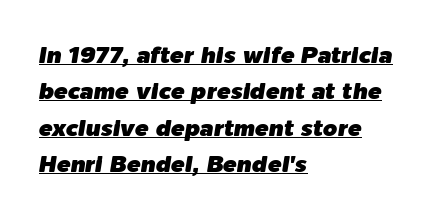
Q: Is the text italic (slanted)? A: Yes, it leans right by about 9 degrees.
Q: Is the text underlined? A: Yes.
Q: How is the paragraph aligned? A: Left-aligned.
Q: Is the spacing between letters normal or unusually wide? A: Normal.
Q: Is the spacing between lines tight, normal or loose? A: Normal.
